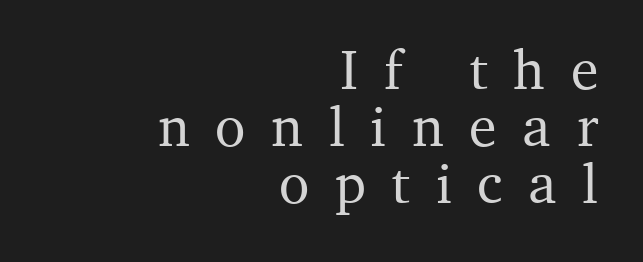
{"serif": "yes", "italic": "no", "width": "normal", "stroke_contrast": "medium", "x_height": "medium", "monospaced": "no", "underline": "no", "align": "right", "line_spacing": "tight", "line_spacing_ratio": 1.02, "letter_spacing": "wide", "letter_spacing_em": 0.46, "glyph_px": 56}
